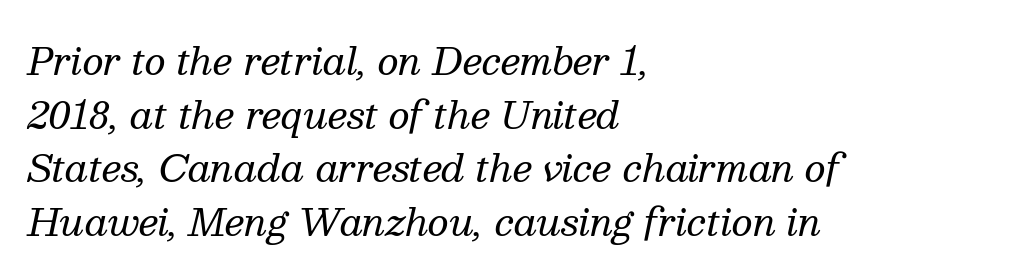
Notice how the passage keeps a crisp vertical edge on the left only. Observe the ordinary spacing: letters are neighbours, not strangers. The text carries the slant typical of an italic or oblique font. Spacing verdict: proportional, widths tailored to each character. The type family on display is of the serif kind.
